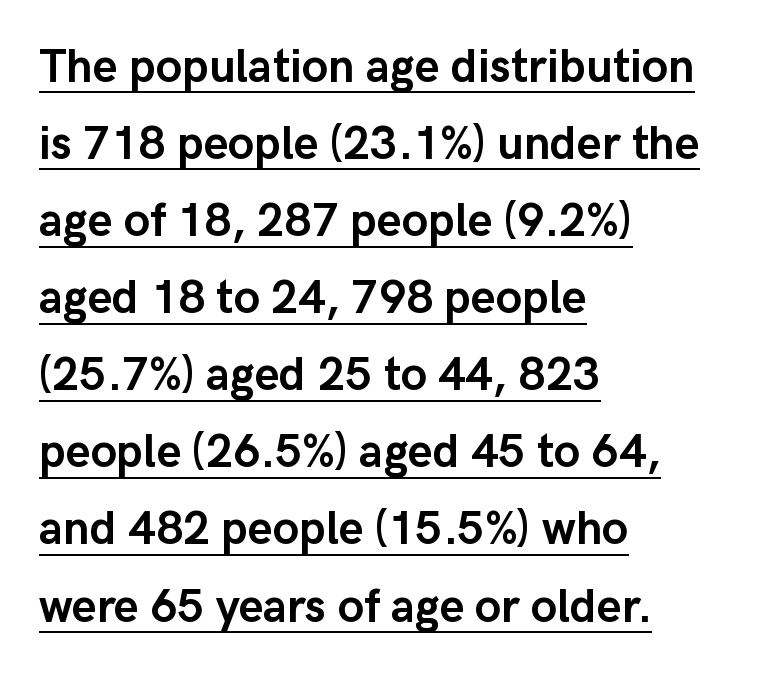
{"serif": "no", "italic": "no", "bold": "yes", "weight": "semibold", "width": "normal", "stroke_contrast": "low", "x_height": "medium", "monospaced": "no", "underline": "yes", "align": "left", "line_spacing": "normal", "line_spacing_ratio": 1.64, "letter_spacing": "normal", "letter_spacing_em": 0.0, "glyph_px": 47}
